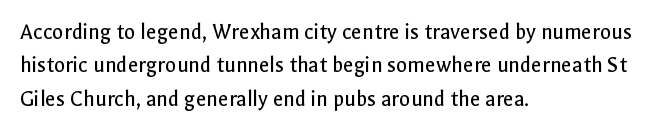
Q: Is the text bold? A: No.
Q: Is the text italic (slanted)? A: No, it is upright.
Q: Is the text underlined? A: No.
Q: How is the paragraph aligned? A: Left-aligned.
Q: Is the spacing between letters normal or unusually wide? A: Normal.
Q: Is the spacing between lines tight, normal or loose? A: Normal.
